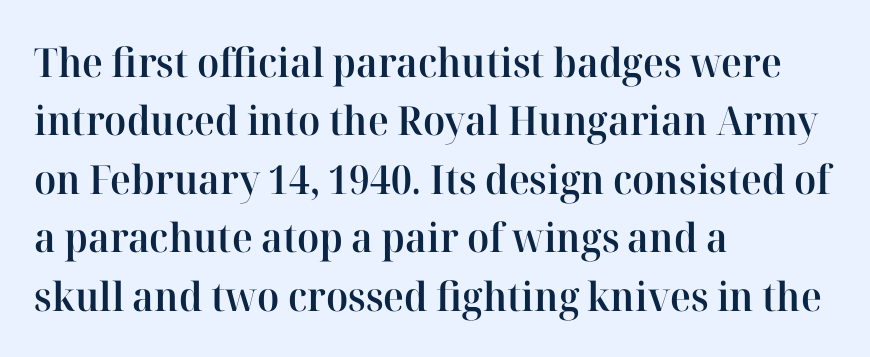
Q: Is the text bold? A: Semi-bold.
Q: Is the text italic (slanted)? A: No, it is upright.
Q: Is the typeface a serif or a sans-serif typeface? A: Serif.
Q: Is the text underlined? A: No.
Q: How is the paragraph aligned? A: Left-aligned.
Q: Is the spacing between letters normal or unusually wide? A: Normal.
Q: Is the spacing between lines tight, normal or loose? A: Normal.
Q: Width (condensed, normal, or wide)? A: Normal.
Q: Stroke contrast? A: High.
Q: x-height? A: Medium.
Q: Monospaced? A: No.
